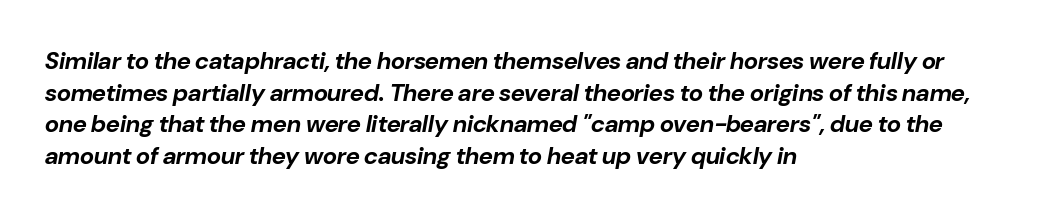
Q: Is the text bold? A: Yes.
Q: Is the text italic (slanted)? A: Yes, it leans right by about 10 degrees.
Q: Is the text underlined? A: No.
Q: How is the paragraph aligned? A: Left-aligned.
Q: Is the spacing between letters normal or unusually wide? A: Normal.
Q: Is the spacing between lines tight, normal or loose? A: Normal.
